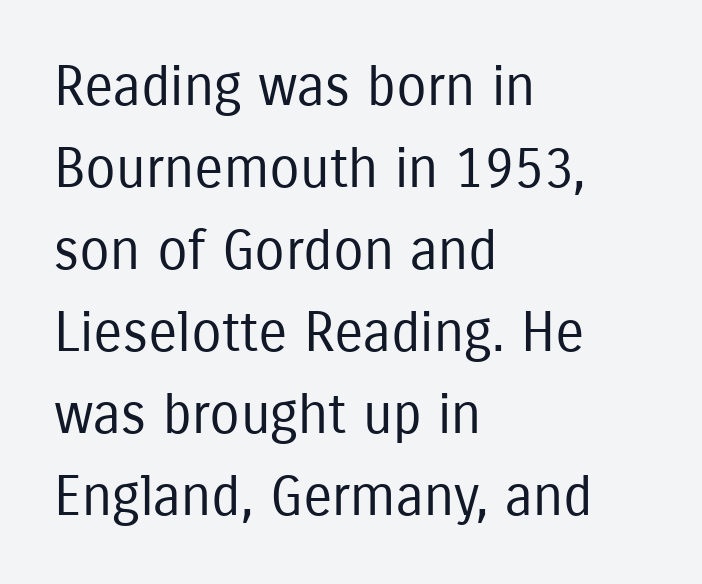
{"serif": "no", "italic": "no", "bold": "no", "weight": "regular", "width": "condensed", "stroke_contrast": "low", "x_height": "medium", "monospaced": "no", "underline": "no", "align": "left", "line_spacing": "normal", "line_spacing_ratio": 1.49, "letter_spacing": "normal", "letter_spacing_em": 0.0, "glyph_px": 55}
